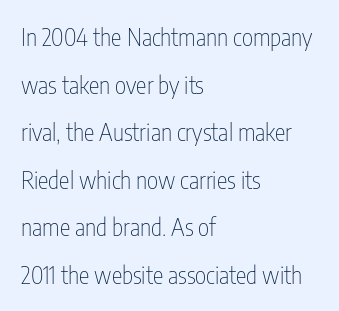
Is there much room between lines? Yes — plenty of vertical air separates them. The passage shown has conventional tracking throughout. The typeface has the unassuming heft of standard copy or less. Quick note: not italic, upright. Underline: absent.
